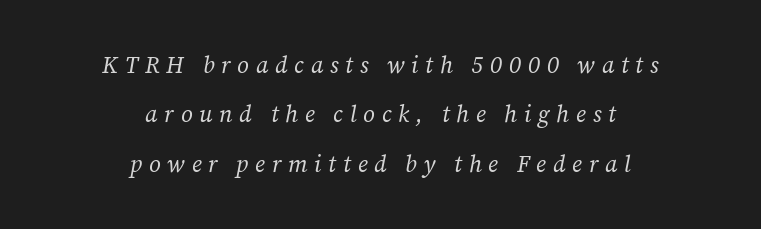
{"italic": "yes", "lean": "right", "slant_degrees": 12, "bold": "no", "underline": "no", "align": "center", "line_spacing": "loose", "line_spacing_ratio": 2.15, "letter_spacing": "wide", "letter_spacing_em": 0.29, "glyph_px": 23}
